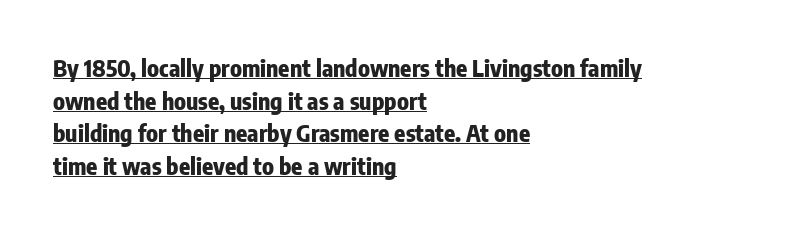
The lettering is marked with a stroke running underneath it. Chunky letters — that's bold for sure. The horizontal fit of the characters is conventional and even. Notice how descenders clear the ascenders below comfortably — that's standard leading. Designer's note — italics off, roman on. Visually the block forms a straight wall on the left and a jagged coastline on the right.
